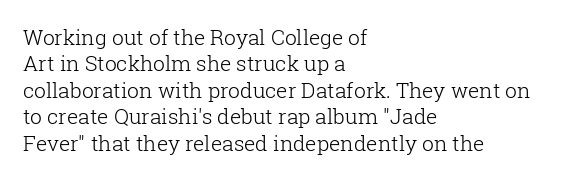
Q: Is the text bold? A: No.
Q: Is the text italic (slanted)? A: No, it is upright.
Q: Is the text underlined? A: No.
Q: How is the paragraph aligned? A: Left-aligned.
Q: Is the spacing between letters normal or unusually wide? A: Normal.
Q: Is the spacing between lines tight, normal or loose? A: Normal.
